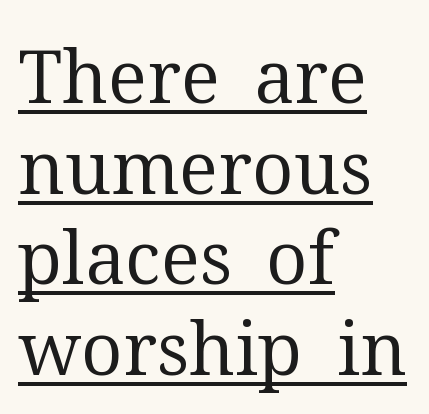
Q: Is the text bold? A: No.
Q: Is the text italic (slanted)? A: No, it is upright.
Q: Is the typeface a serif or a sans-serif typeface? A: Serif.
Q: Is the text underlined? A: Yes.
Q: How is the paragraph aligned? A: Left-aligned.
Q: Is the spacing between letters normal or unusually wide? A: Normal.
Q: Width (condensed, normal, or wide)? A: Normal.
Q: Stroke contrast? A: Medium.
Q: x-height? A: Medium.
Q: Monospaced? A: No.
